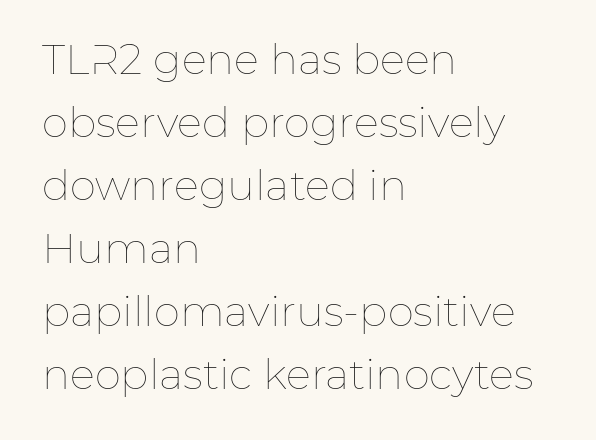
Q: Is the text bold? A: No.
Q: Is the text italic (slanted)? A: No, it is upright.
Q: Is the text underlined? A: No.
Q: How is the paragraph aligned? A: Left-aligned.
Q: Is the spacing between letters normal or unusually wide? A: Normal.
Q: Is the spacing between lines tight, normal or loose? A: Normal.
Q: Width (condensed, normal, or wide)? A: Normal.
Q: Stroke contrast? A: Low.
Q: x-height? A: Medium.
Q: Monospaced? A: No.
